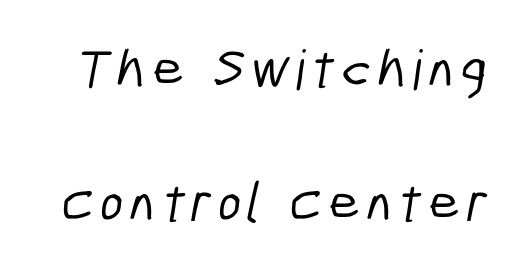
{"serif": "no", "width": "condensed", "stroke_contrast": "low", "x_height": "medium", "monospaced": "no", "underline": "no", "line_spacing": "loose", "line_spacing_ratio": 2.44, "glyph_px": 55}
